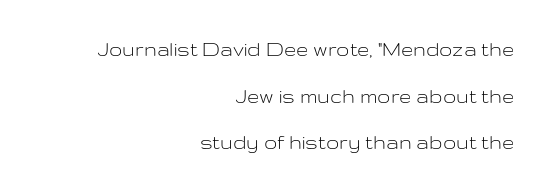
{"italic": "no", "bold": "no", "underline": "no", "align": "right", "line_spacing": "loose", "line_spacing_ratio": 2.12, "letter_spacing": "normal", "letter_spacing_em": 0.0, "glyph_px": 22}
